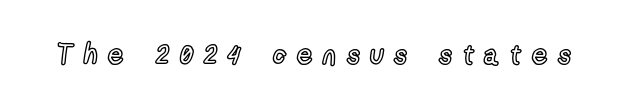
Does extra space separate the letters? Yes, quite a lot of it. Check under the words: just untouched page.
